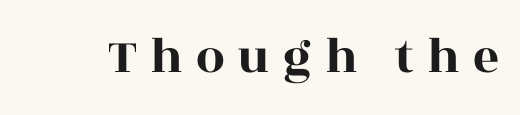
{"serif": "yes", "italic": "no", "width": "wide", "x_height": "large", "monospaced": "no", "underline": "no", "letter_spacing": "wide", "letter_spacing_em": 0.26, "glyph_px": 51}
